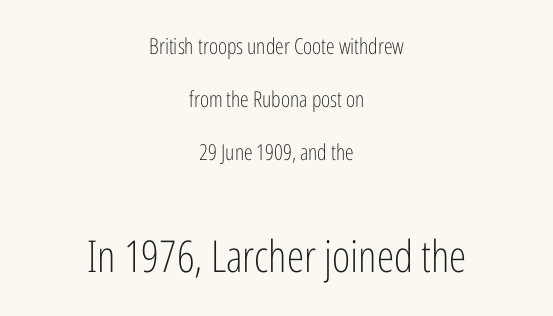
{"serif": "no", "italic": "no", "bold": "no", "weight": "light", "width": "condensed", "stroke_contrast": "low", "x_height": "medium", "monospaced": "no", "underline": "no", "align": "center", "line_spacing": "loose", "line_spacing_ratio": 2.41, "letter_spacing": "normal", "letter_spacing_em": 0.0, "larger_block": "second", "size_ratio": 2.0, "glyph_px": 44}
